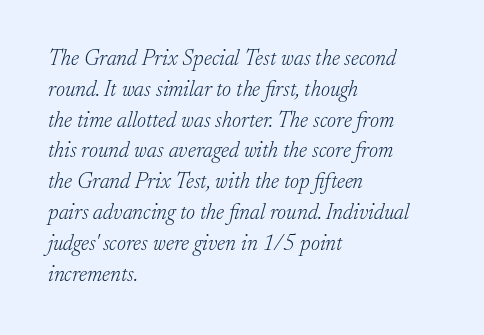
{"italic": "yes", "lean": "right", "slant_degrees": 17, "bold": "no", "underline": "no", "align": "left", "line_spacing": "normal", "line_spacing_ratio": 1.4, "letter_spacing": "normal", "letter_spacing_em": 0.0, "glyph_px": 22}
